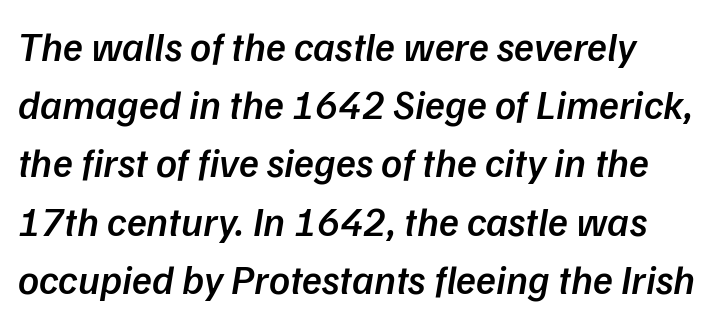
These words are printed semibold, heavier than regular yet not bold. Proportional: the letters do not fall into vertical columns. These lines are composed in type without serifs. The setting favours the left margin, as ordinary paragraphs usually do. Descenders hang freely into open space.
